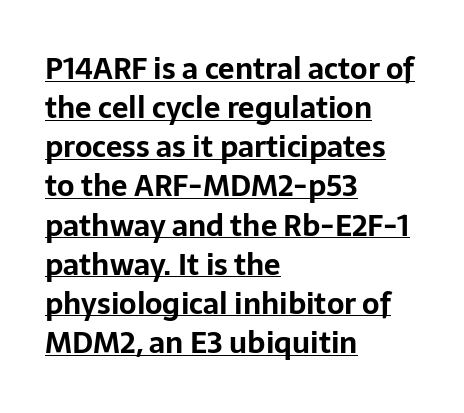
Q: Is the text bold? A: Yes.
Q: Is the text italic (slanted)? A: No, it is upright.
Q: Is the typeface a serif or a sans-serif typeface? A: Sans-serif.
Q: Is the text underlined? A: Yes.
Q: How is the paragraph aligned? A: Left-aligned.
Q: Is the spacing between letters normal or unusually wide? A: Normal.
Q: Is the spacing between lines tight, normal or loose? A: Normal.
Q: Width (condensed, normal, or wide)? A: Normal.
Q: Stroke contrast? A: Low.
Q: x-height? A: Medium.
Q: Monospaced? A: No.
